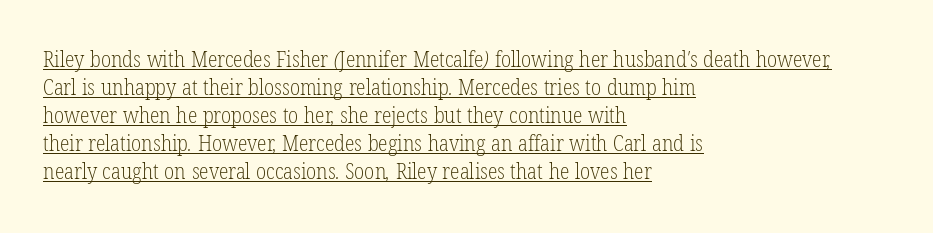
{"bold": "no", "underline": "yes", "align": "left", "line_spacing": "normal", "line_spacing_ratio": 1.27, "letter_spacing": "normal", "letter_spacing_em": 0.0, "glyph_px": 22}
